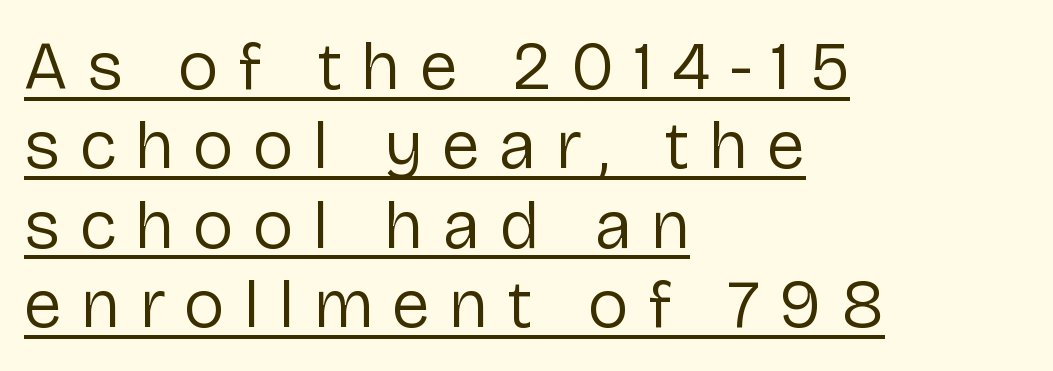
Rendered with straight, roman letterforms. A typesetter would call this proportional, since set widths differ per character. The lines in this sample share a left origin and differ only in where they stop. The characters display no serif detailing; their extremities are plain.
